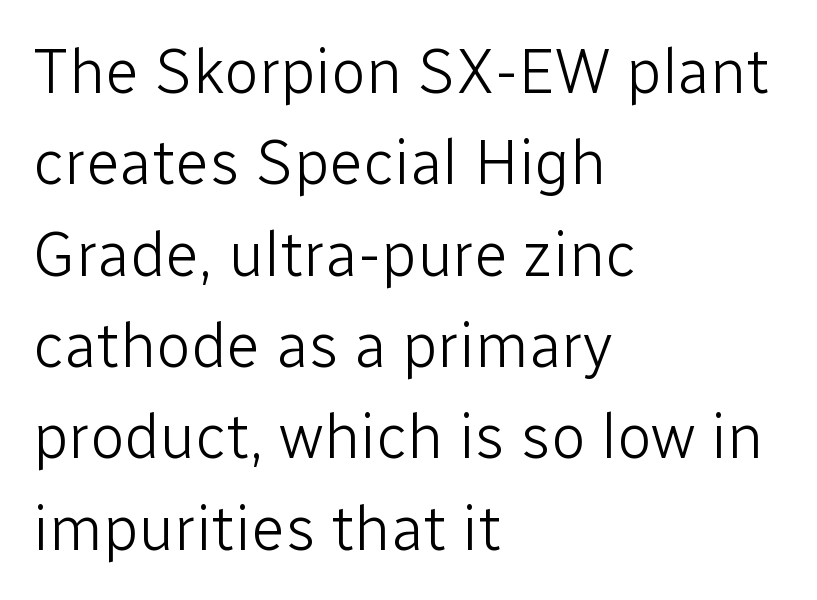
The image shows 63 px light sans-serif type, upright; set left-aligned, normal line spacing (1.45x), normal letter spacing, not underlined; low stroke contrast and a medium x-height.
